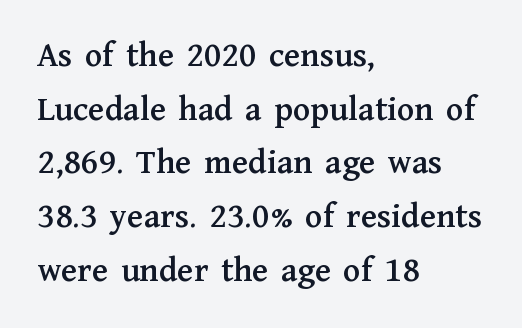
The image shows 36 px serif type, upright; set left-aligned, normal line spacing (1.49x), normal letter spacing, not underlined; medium stroke contrast and a medium x-height.
